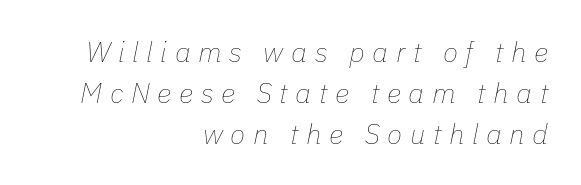
Where is the straight margin? On the right. Between one letter and the next there's a generous, obvious gap. Each row of text sits above clean, open space. The strokes carry an ordinary text weight at most. The face used here is proportionally spaced, like ordinary book or web type. This block has exactly the height ordinary leading produces.
